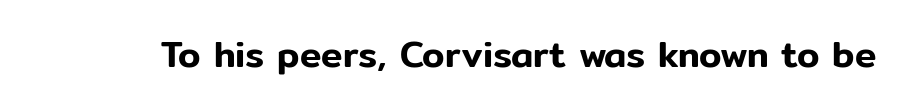
The image shows 36 px sans-serif type, upright; set normal letter spacing, not underlined; low stroke contrast and a medium x-height.
